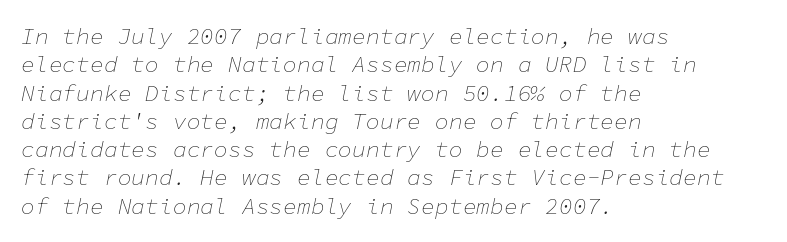
Tracking value appears to be zero — textbook default spacing. Stems here are at most as thick as an everyday book face. The baseline area is clear. Reading down the block, your eye returns to a fixed left position each line.
